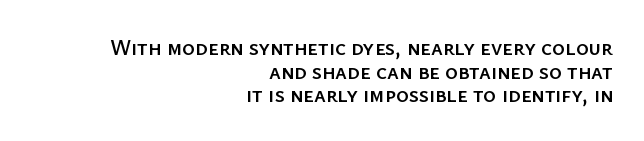
Teacher's note: observe the even right margin — that is flush-right alignment. In terms of letterspacing, this is plain default setting. Baseline-to-baseline distance is barely more than the letter height. The space beneath each line is pristine and unruled. Characters remain perfectly vertical along every line.
